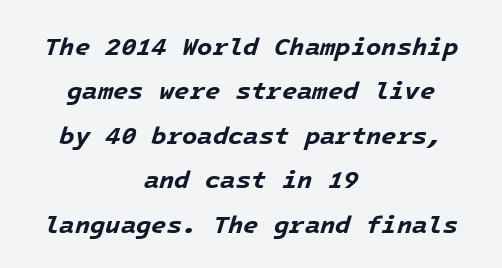
The image shows 25 px bold type, italic (leaning right); set centered, line spacing 1.78x, normal letter spacing, not underlined.
